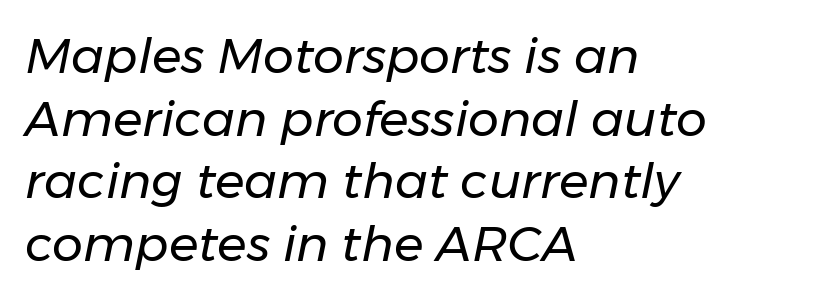
Q: Is the text bold? A: No.
Q: Is the text italic (slanted)? A: Yes, it leans right by about 11 degrees.
Q: Is the text underlined? A: No.
Q: How is the paragraph aligned? A: Left-aligned.
Q: Is the spacing between letters normal or unusually wide? A: Normal.
Q: Is the spacing between lines tight, normal or loose? A: Normal.
Q: Width (condensed, normal, or wide)? A: Normal.
Q: Stroke contrast? A: Low.
Q: x-height? A: Medium.
Q: Monospaced? A: No.
